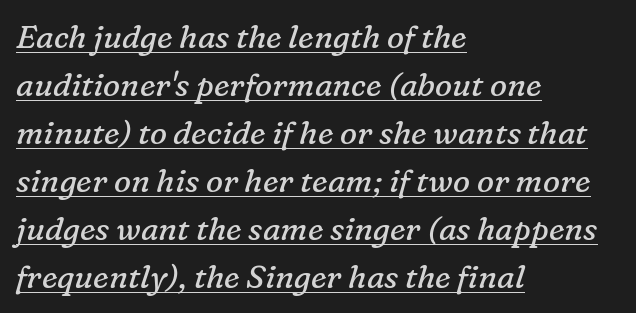
Q: Is the text bold? A: No.
Q: Is the text italic (slanted)? A: Yes, it leans right by about 16 degrees.
Q: Is the typeface a serif or a sans-serif typeface? A: Serif.
Q: Is the text underlined? A: Yes.
Q: How is the paragraph aligned? A: Left-aligned.
Q: Is the spacing between letters normal or unusually wide? A: Normal.
Q: Is the spacing between lines tight, normal or loose? A: Normal.
Q: Width (condensed, normal, or wide)? A: Normal.
Q: Stroke contrast? A: Low.
Q: x-height? A: Medium.
Q: Monospaced? A: No.
